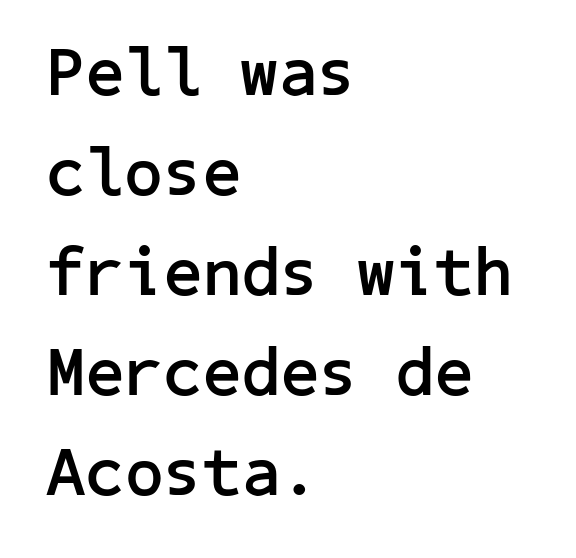
{"serif": "no", "italic": "no", "bold": "yes", "weight": "semibold", "width": "normal", "stroke_contrast": "low", "x_height": "medium", "underline": "no", "align": "left", "line_spacing": "normal", "line_spacing_ratio": 1.47, "letter_spacing": "normal", "letter_spacing_em": 0.0, "glyph_px": 68}
